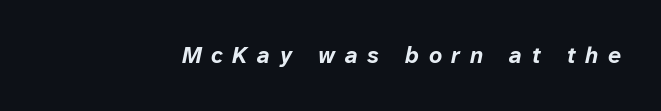
{"italic": "yes", "lean": "right", "slant_degrees": 12, "bold": "yes", "underline": "no", "letter_spacing": "wide", "letter_spacing_em": 0.42, "glyph_px": 23}
